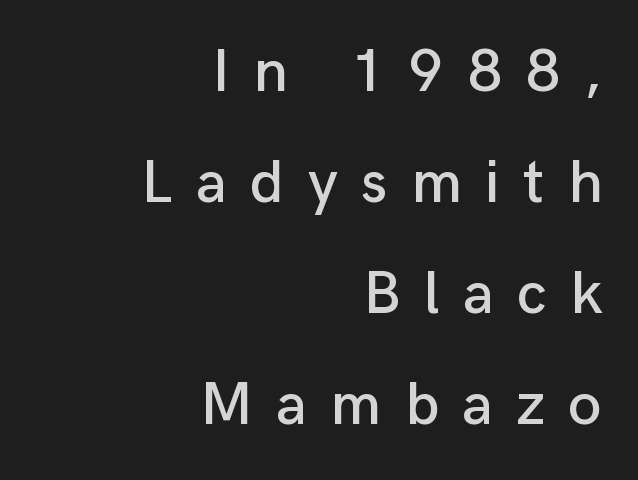
{"serif": "no", "italic": "no", "width": "normal", "stroke_contrast": "low", "x_height": "medium", "monospaced": "no", "underline": "no", "align": "right", "line_spacing_ratio": 1.82, "letter_spacing": "wide", "letter_spacing_em": 0.38, "glyph_px": 61}
